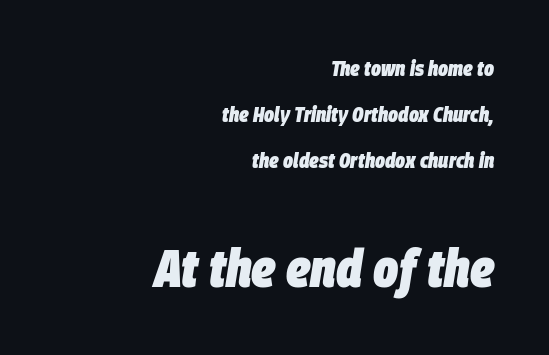
If you drew a ruler down the right edge, every line would touch it. The designer dialed line spacing up above the default. The whole block is typeset with a tilt. Look at the tracking — it's just the regular setting, nothing added.
